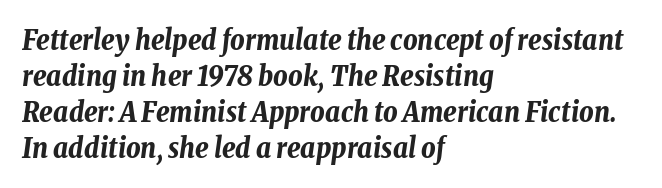
Q: Is the text bold? A: Yes.
Q: Is the text italic (slanted)? A: Yes, it leans right by about 8 degrees.
Q: Is the text underlined? A: No.
Q: How is the paragraph aligned? A: Left-aligned.
Q: Is the spacing between letters normal or unusually wide? A: Normal.
Q: Is the spacing between lines tight, normal or loose? A: Normal.
Q: Width (condensed, normal, or wide)? A: Condensed.
Q: Stroke contrast? A: Low.
Q: x-height? A: Medium.
Q: Monospaced? A: No.
